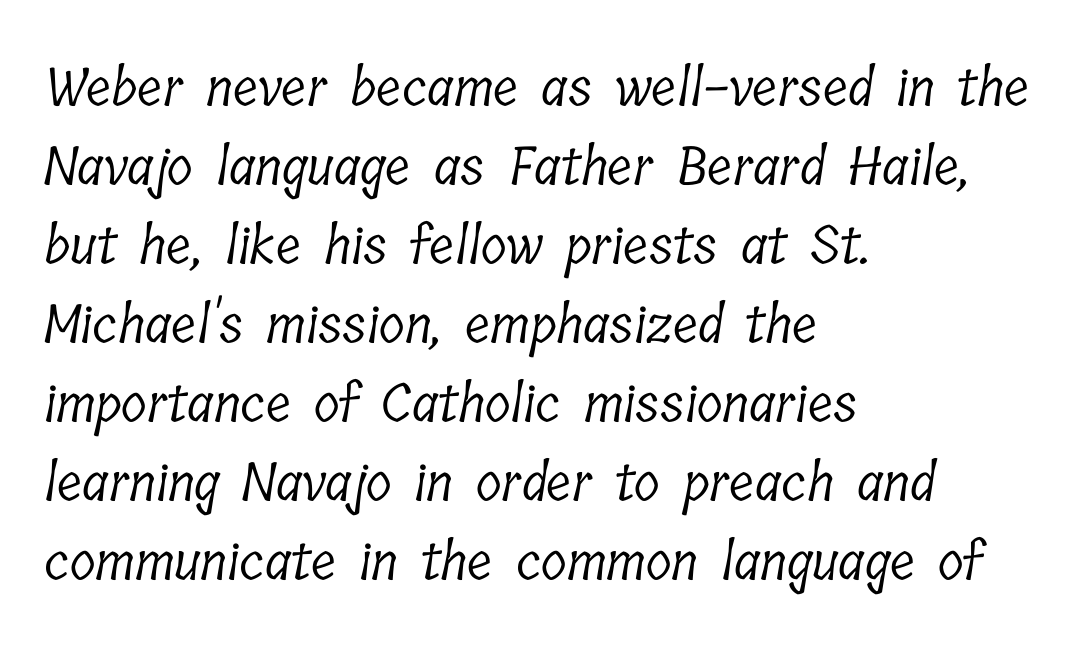
The image shows 53 px light, condensed serif type; set left-aligned, normal line spacing (1.49x), normal letter spacing, not underlined; low stroke contrast and a medium x-height.
